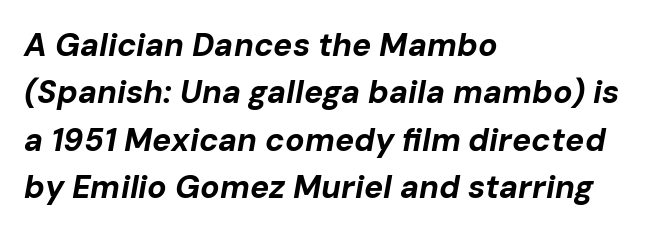
Q: Is the text bold? A: Yes.
Q: Is the text italic (slanted)? A: Yes, it leans right by about 10 degrees.
Q: Is the text underlined? A: No.
Q: How is the paragraph aligned? A: Left-aligned.
Q: Is the spacing between letters normal or unusually wide? A: Normal.
Q: Is the spacing between lines tight, normal or loose? A: Normal.
Q: Width (condensed, normal, or wide)? A: Normal.
Q: Stroke contrast? A: Low.
Q: x-height? A: Medium.
Q: Monospaced? A: No.
